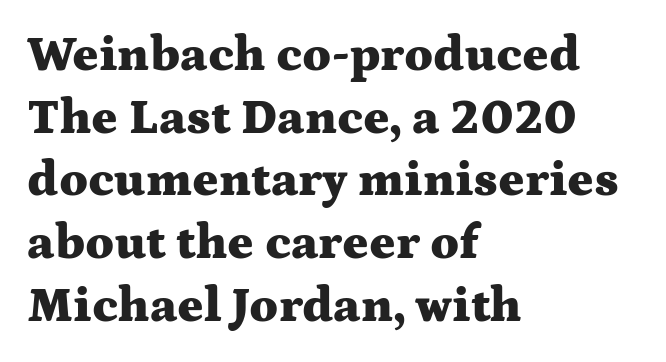
Q: Is the text bold? A: Yes.
Q: Is the text italic (slanted)? A: No, it is upright.
Q: Is the typeface a serif or a sans-serif typeface? A: Serif.
Q: Is the text underlined? A: No.
Q: How is the paragraph aligned? A: Left-aligned.
Q: Is the spacing between letters normal or unusually wide? A: Normal.
Q: Is the spacing between lines tight, normal or loose? A: Normal.
Q: Width (condensed, normal, or wide)? A: Wide.
Q: Stroke contrast? A: Medium.
Q: x-height? A: Medium.
Q: Monospaced? A: No.
